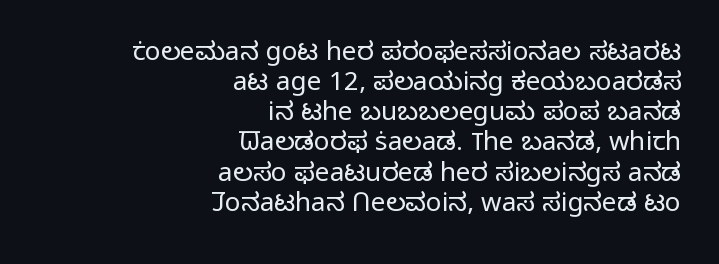
{"italic": "no", "bold": "no", "underline": "no", "align": "right", "line_spacing_ratio": 1.16, "letter_spacing": "normal", "letter_spacing_em": 0.0, "glyph_px": 26}
